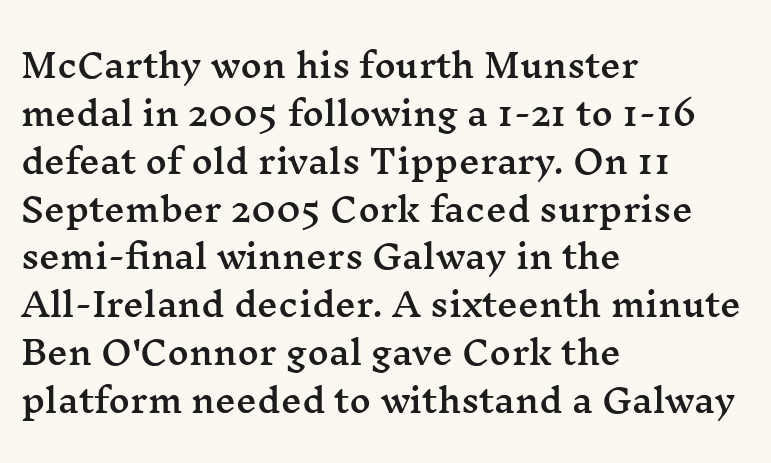
Any mark beneath the type? The region is blank. Compared with typical body copy, the letter spacing here is the same. Baseline-to-baseline distance is the conventional proportion of letter height. The type sits square on the baseline with zero lean.
